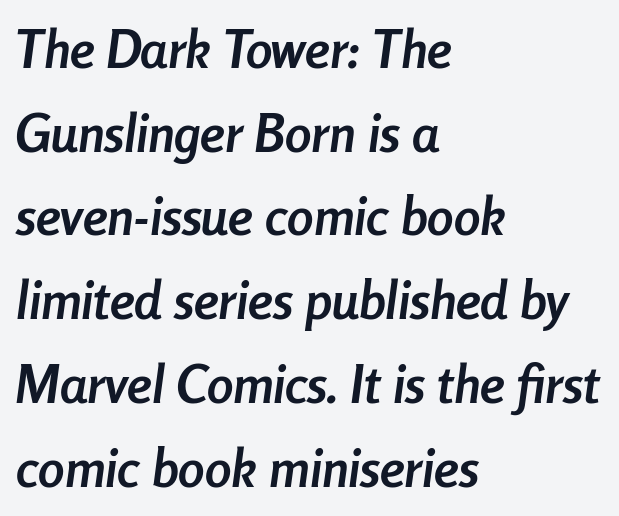
These lines stack with their left ends in a neat column. A typesetter would mark this as italic. Heavy-handed strokes throughout: this text is bold. Baseline-to-baseline distance is the conventional proportion of letter height.
